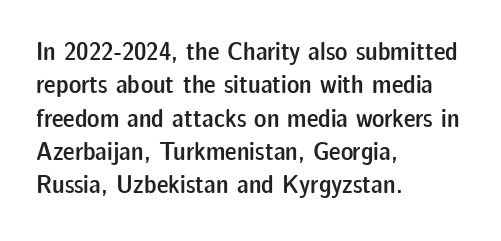
Q: Is the text bold? A: Semi-bold.
Q: Is the text italic (slanted)? A: No, it is upright.
Q: Is the text underlined? A: No.
Q: How is the paragraph aligned? A: Left-aligned.
Q: Is the spacing between letters normal or unusually wide? A: Normal.
Q: Is the spacing between lines tight, normal or loose? A: Normal.
